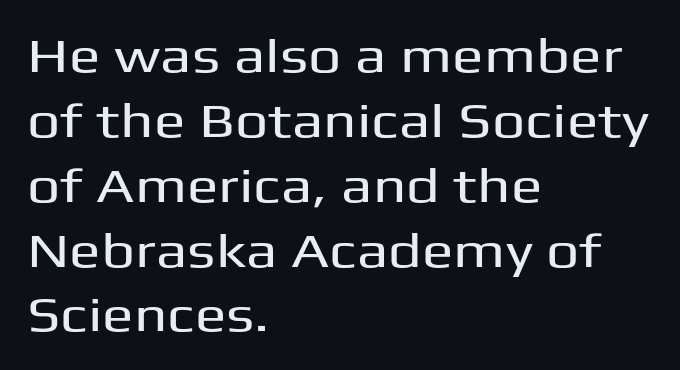
Q: Is the text italic (slanted)? A: No, it is upright.
Q: Is the typeface a serif or a sans-serif typeface? A: Sans-serif.
Q: Is the text underlined? A: No.
Q: How is the paragraph aligned? A: Left-aligned.
Q: Is the spacing between letters normal or unusually wide? A: Normal.
Q: Is the spacing between lines tight, normal or loose? A: Normal.
Q: Width (condensed, normal, or wide)? A: Wide.
Q: Stroke contrast? A: Medium.
Q: x-height? A: Medium.
Q: Monospaced? A: No.
